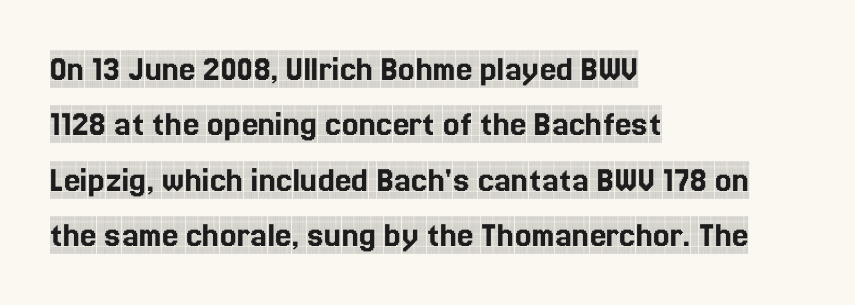
Q: Is the text italic (slanted)? A: No, it is upright.
Q: Is the typeface a serif or a sans-serif typeface? A: Serif.
Q: Is the text underlined? A: No.
Q: How is the paragraph aligned? A: Left-aligned.
Q: Is the spacing between letters normal or unusually wide? A: Normal.
Q: Is the spacing between lines tight, normal or loose? A: Normal.
Q: Width (condensed, normal, or wide)? A: Condensed.
Q: x-height? A: Large.
Q: Monospaced? A: No.
